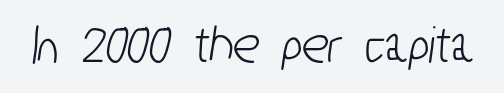
The passage shown is not underscored anywhere. Each letter keeps its own natural width here, so spacing adapts to shape. Is the letter spacing exaggerated? No — it looks like the ordinary default. Note: no serifs on the glyphs.
